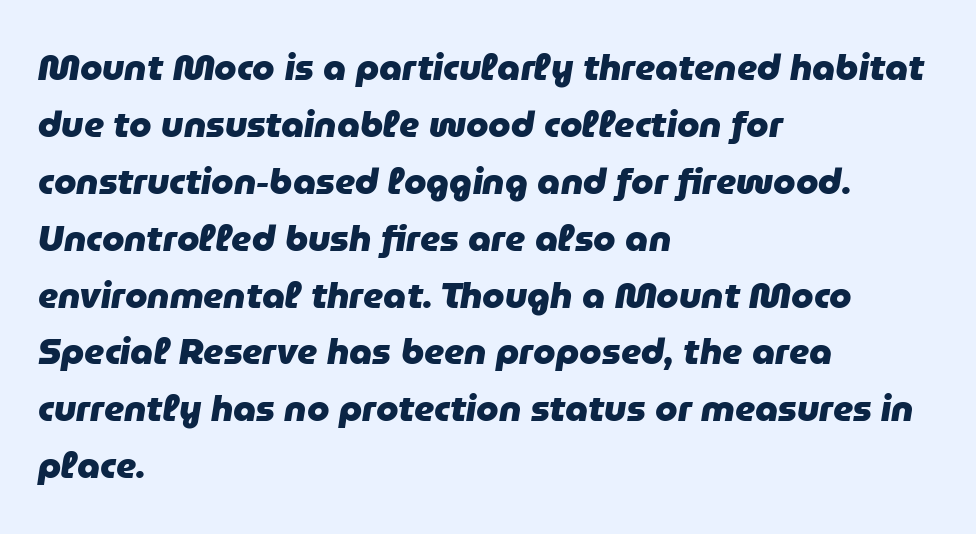
Q: Is the text bold? A: Yes.
Q: Is the text italic (slanted)? A: Yes, it leans right by about 9 degrees.
Q: Is the text underlined? A: No.
Q: How is the paragraph aligned? A: Left-aligned.
Q: Is the spacing between letters normal or unusually wide? A: Normal.
Q: Is the spacing between lines tight, normal or loose? A: Normal.
Q: Width (condensed, normal, or wide)? A: Normal.
Q: Stroke contrast? A: Low.
Q: x-height? A: Medium.
Q: Monospaced? A: No.
